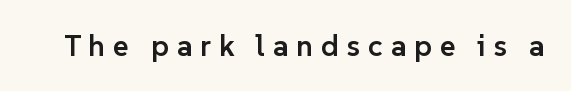
You could not count columns in this text — the font is proportionally spaced. Quick note: underline off. This is roman type, the default non-slanted kind. Each word looks stretched out because of the extra space between its letters. Examine the stroke ends and you'll find no serifs. The glyphs have the mass of a demibold cut, below bold.
